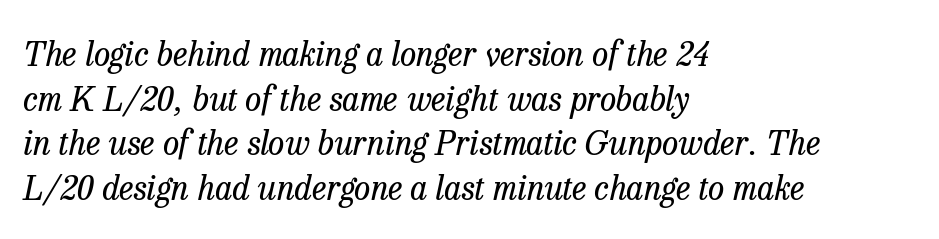
The image shows 33 px regular-weight serif type, italic (leaning right); set left-aligned, normal line spacing (1.35x), normal letter spacing, not underlined; low stroke contrast and a medium x-height.
